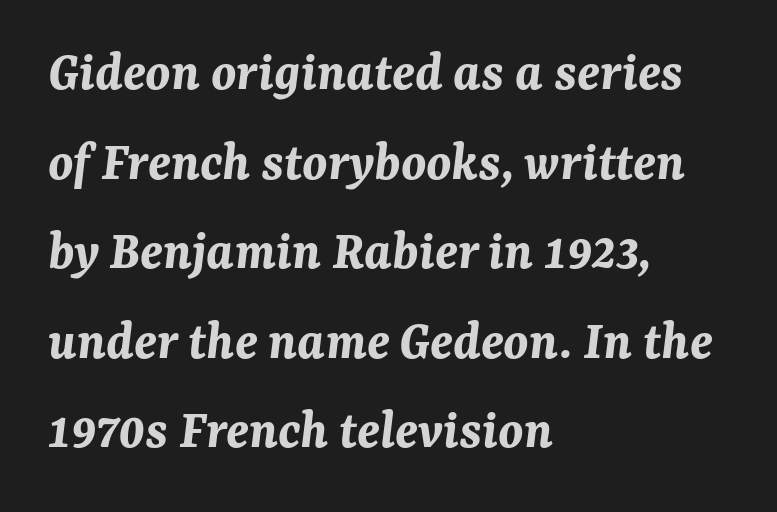
Q: Is the text bold? A: Yes.
Q: Is the text italic (slanted)? A: Yes, it leans right by about 7 degrees.
Q: Is the text underlined? A: No.
Q: How is the paragraph aligned? A: Left-aligned.
Q: Is the spacing between letters normal or unusually wide? A: Normal.
Q: Is the spacing between lines tight, normal or loose? A: Normal.
Q: Width (condensed, normal, or wide)? A: Normal.
Q: Stroke contrast? A: Medium.
Q: x-height? A: Medium.
Q: Monospaced? A: No.
